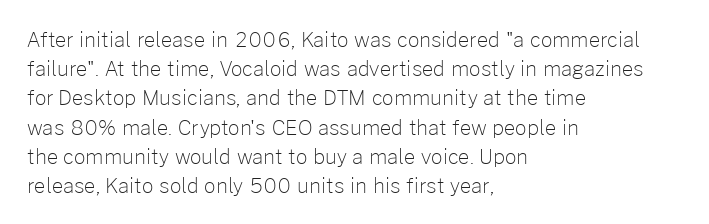
The image shows 20 px text type, upright; set left-aligned, normal line spacing (1.46x), normal letter spacing, not underlined.
